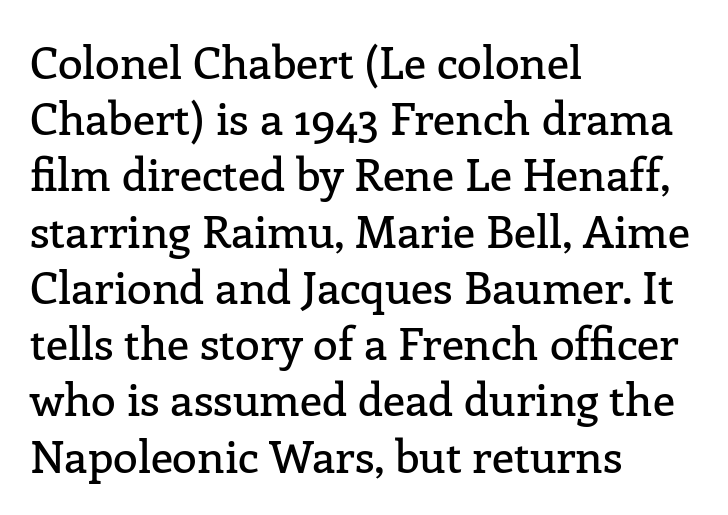
This sample has the flowing, uneven cadence of proportional lettering. Check the space under the baseline: it is left empty. A classic flush-left, rag-right setting is used for this passage. A typesetter would mark this as roman, not italic. This sample keeps an unexceptional amount of space between lines. The rendering keeps characters at their native spacing.
